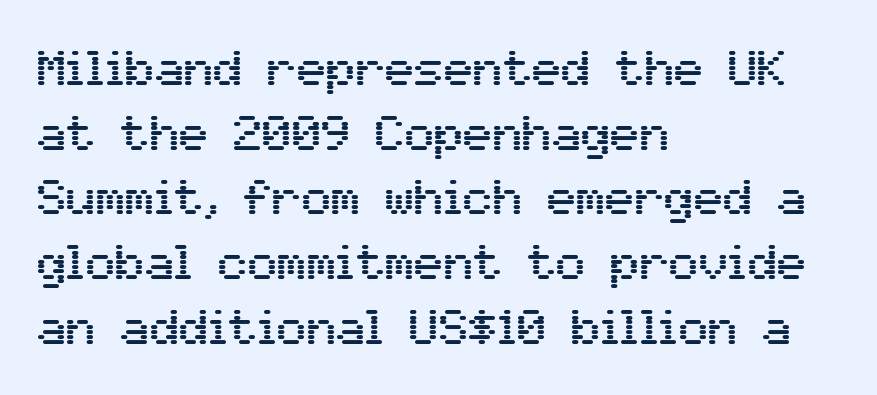
{"serif": "no", "italic": "no", "width": "normal", "stroke_contrast": "medium", "x_height": "medium", "monospaced": "no", "underline": "no", "align": "left", "line_spacing": "normal", "line_spacing_ratio": 1.32, "letter_spacing": "normal", "letter_spacing_em": 0.0, "glyph_px": 49}
